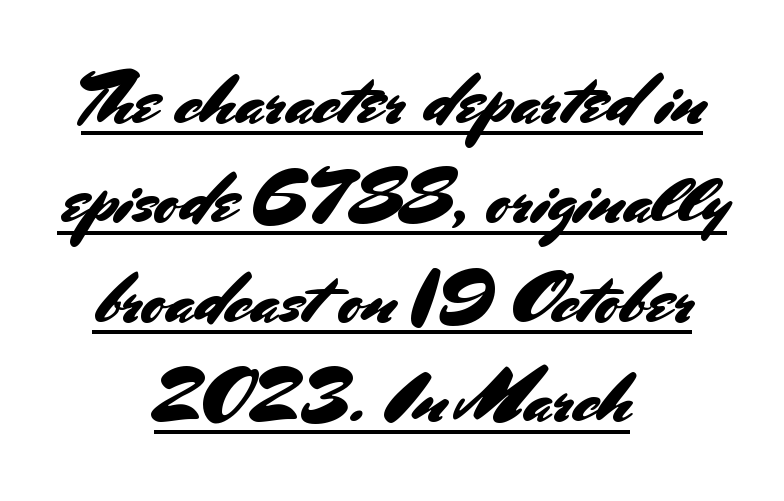
{"serif": "no", "width": "normal", "stroke_contrast": "medium", "x_height": "small", "monospaced": "no", "underline": "yes", "align": "center", "line_spacing": "normal", "line_spacing_ratio": 1.38, "letter_spacing": "normal", "letter_spacing_em": 0.0, "glyph_px": 72}
